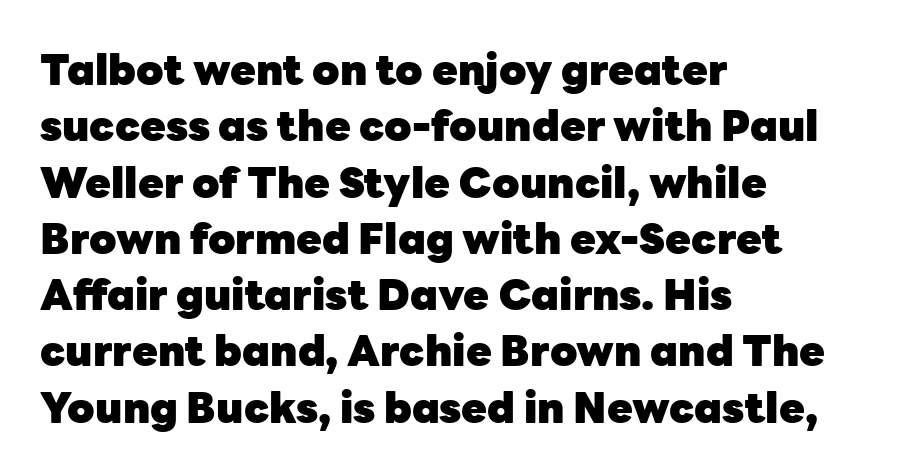
Q: Is the text bold? A: Yes.
Q: Is the text italic (slanted)? A: No, it is upright.
Q: Is the typeface a serif or a sans-serif typeface? A: Sans-serif.
Q: Is the text underlined? A: No.
Q: How is the paragraph aligned? A: Left-aligned.
Q: Is the spacing between letters normal or unusually wide? A: Normal.
Q: Is the spacing between lines tight, normal or loose? A: Normal.
Q: Width (condensed, normal, or wide)? A: Normal.
Q: Stroke contrast? A: Low.
Q: x-height? A: Medium.
Q: Monospaced? A: No.
